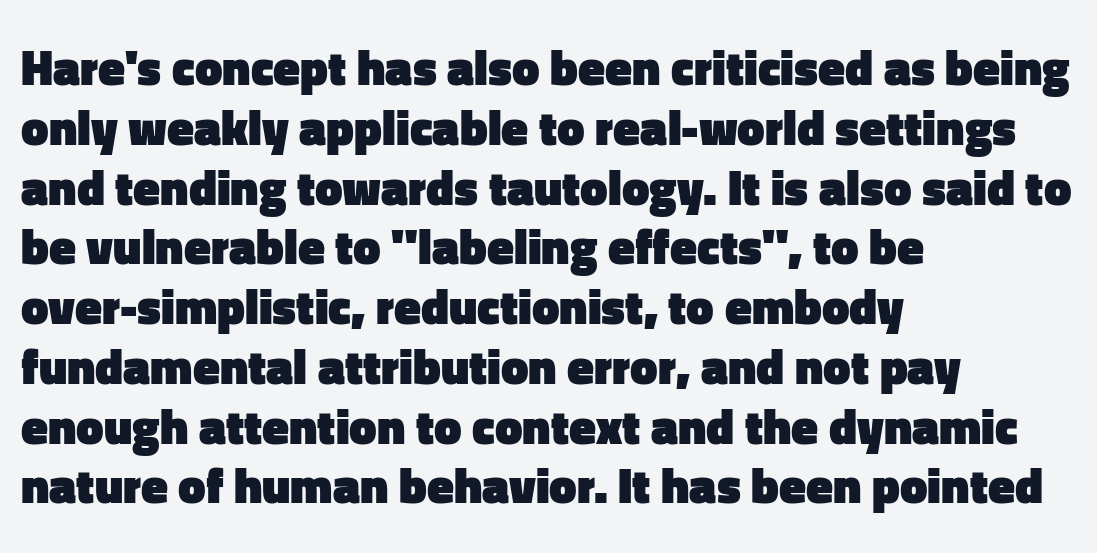
{"serif": "no", "italic": "no", "bold": "yes", "weight": "heavy", "width": "normal", "stroke_contrast": "low", "x_height": "medium", "monospaced": "no", "underline": "no", "align": "left", "line_spacing_ratio": 1.22, "letter_spacing": "normal", "letter_spacing_em": 0.0, "glyph_px": 49}
